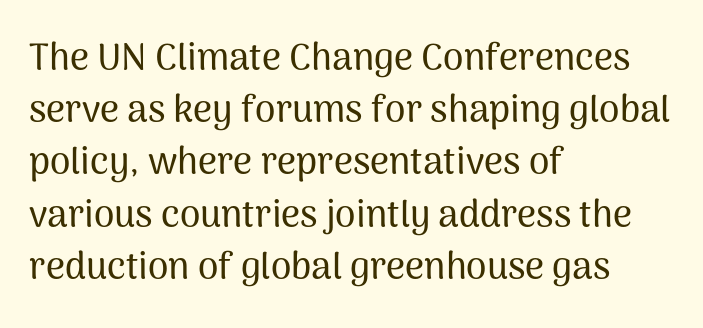
Posture: vertical. Only glyphs here, with clear space below each row. The line texture is even and compact thanks to regular tracking. Varying glyph widths throughout — classic text-font behaviour. One-word summary of the alignment: left.
